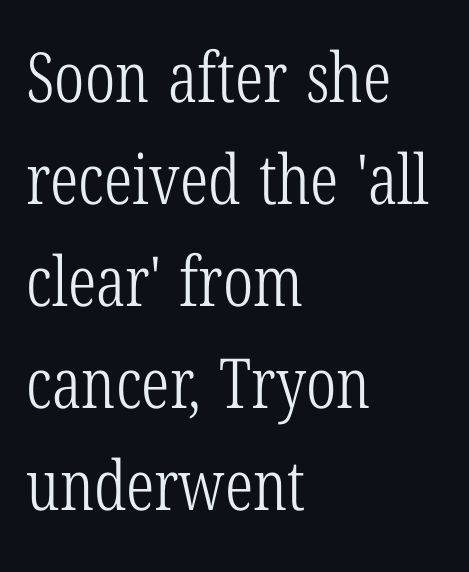
The image shows 69 px light, condensed serif type, upright; set left-aligned, normal line spacing (1.48x), normal letter spacing, not underlined; low stroke contrast and a medium x-height.
